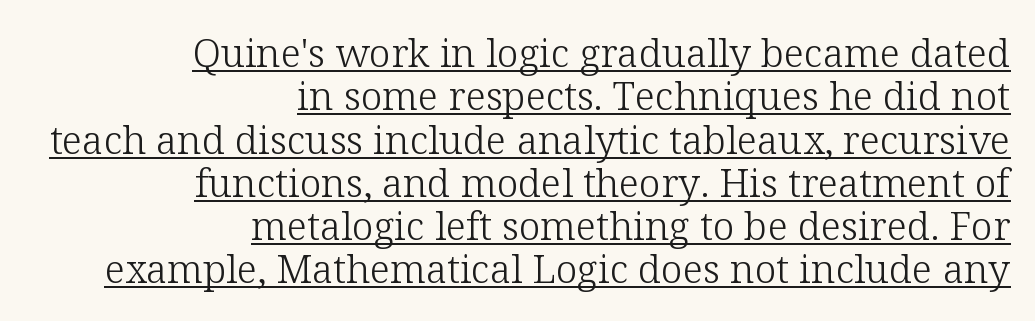
{"serif": "yes", "italic": "no", "bold": "no", "weight": "light", "width": "normal", "stroke_contrast": "low", "x_height": "medium", "monospaced": "no", "underline": "yes", "align": "right", "line_spacing": "tight", "line_spacing_ratio": 1.11, "letter_spacing": "normal", "letter_spacing_em": 0.0, "glyph_px": 39}
